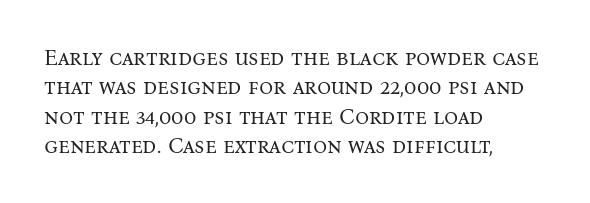
Q: Is the text bold? A: No.
Q: Is the text italic (slanted)? A: No, it is upright.
Q: Is the text underlined? A: No.
Q: How is the paragraph aligned? A: Left-aligned.
Q: Is the spacing between letters normal or unusually wide? A: Normal.
Q: Is the spacing between lines tight, normal or loose? A: Normal.
